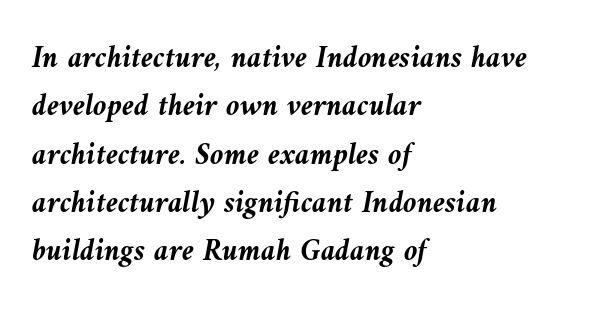
The paragraph has a hard left edge and a soft right edge. Weight: bold. Observe the lean: these are italic letterforms. Observe the ordinary spacing: letters are neighbours, not strangers. Each letter keeps its own natural width here, so spacing adapts to shape.
